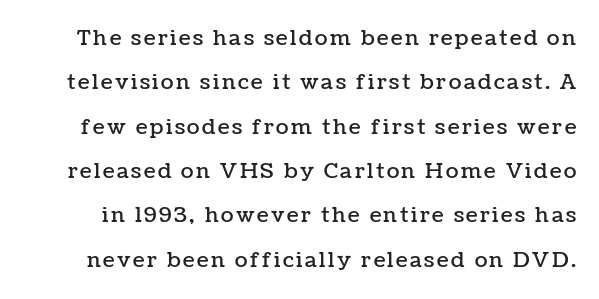
{"italic": "no", "underline": "no", "line_spacing": "loose", "line_spacing_ratio": 2.11, "glyph_px": 21}
